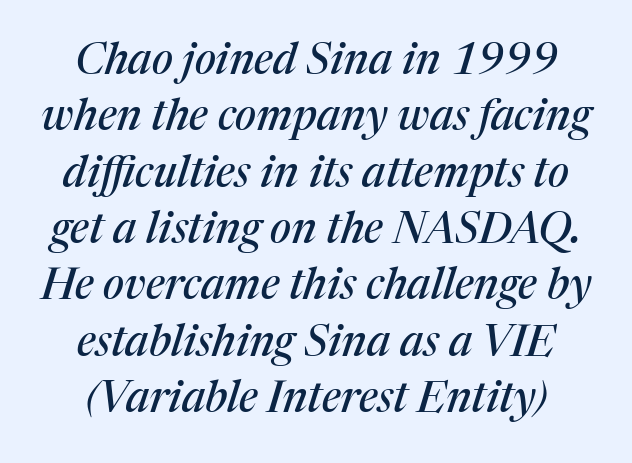
Q: Is the text italic (slanted)? A: Yes, it leans right by about 17 degrees.
Q: Is the typeface a serif or a sans-serif typeface? A: Serif.
Q: Is the text underlined? A: No.
Q: Is the spacing between letters normal or unusually wide? A: Normal.
Q: Is the spacing between lines tight, normal or loose? A: Normal.
Q: Width (condensed, normal, or wide)? A: Normal.
Q: Stroke contrast? A: Medium.
Q: x-height? A: Medium.
Q: Monospaced? A: No.
